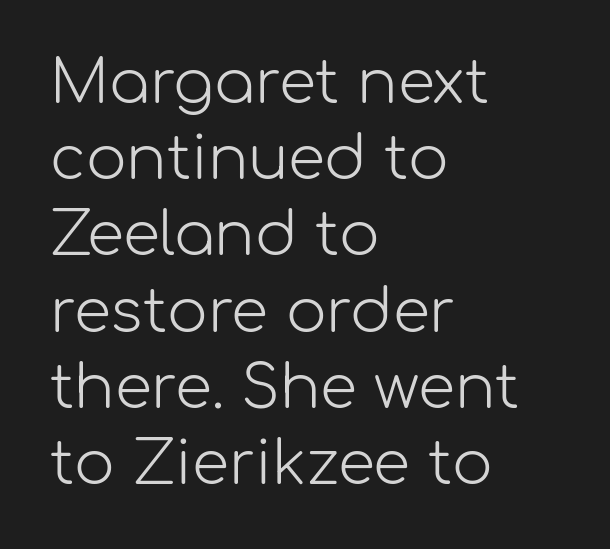
The letterforms sit shoulder to shoulder at normal distance. Regular leading. Ordinary non-slanted type is in use. Horizontal alignment here is leftward, the default for most running prose.
